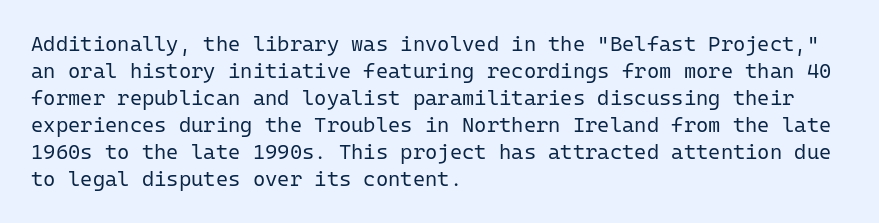
Q: Is the text bold? A: No.
Q: Is the text italic (slanted)? A: No, it is upright.
Q: Is the text underlined? A: No.
Q: How is the paragraph aligned? A: Left-aligned.
Q: Is the spacing between letters normal or unusually wide? A: Normal.
Q: Is the spacing between lines tight, normal or loose? A: Normal.
